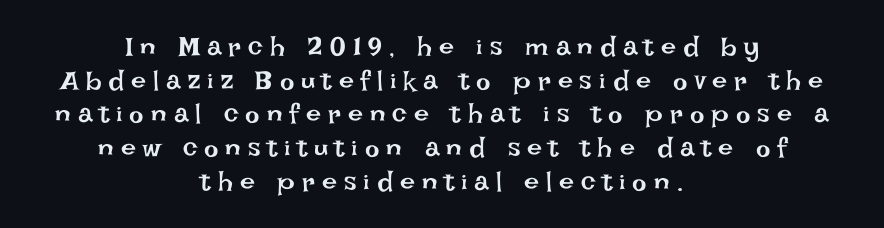
Q: Is the text bold? A: No.
Q: Is the text italic (slanted)? A: No, it is upright.
Q: Is the text underlined? A: No.
Q: How is the paragraph aligned? A: Centered.
Q: Is the spacing between letters normal or unusually wide? A: Unusually wide.
Q: Is the spacing between lines tight, normal or loose? A: Normal.
